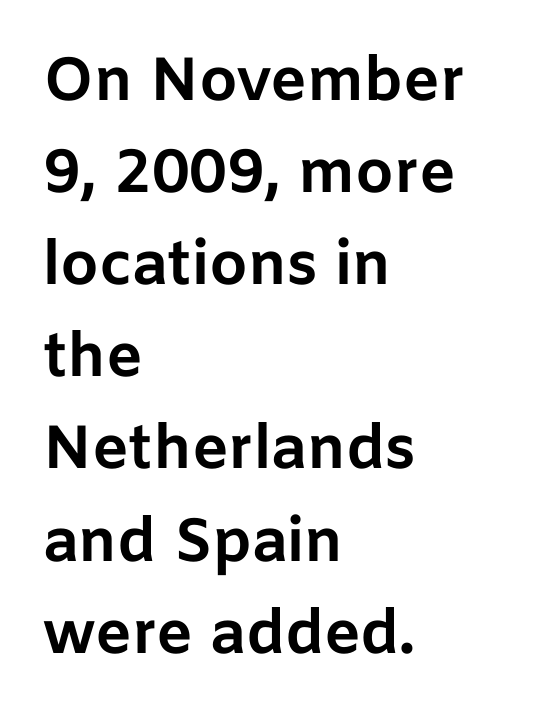
The image shows 61 px bold sans-serif type, upright; set left-aligned, normal line spacing (1.51x), normal letter spacing, not underlined; low stroke contrast and a medium x-height.
